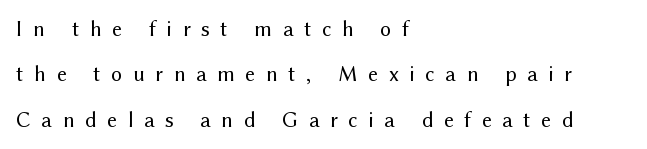
{"italic": "no", "bold": "no", "underline": "no", "align": "left", "line_spacing": "loose", "line_spacing_ratio": 2.06, "letter_spacing": "wide", "letter_spacing_em": 0.48, "glyph_px": 22}
